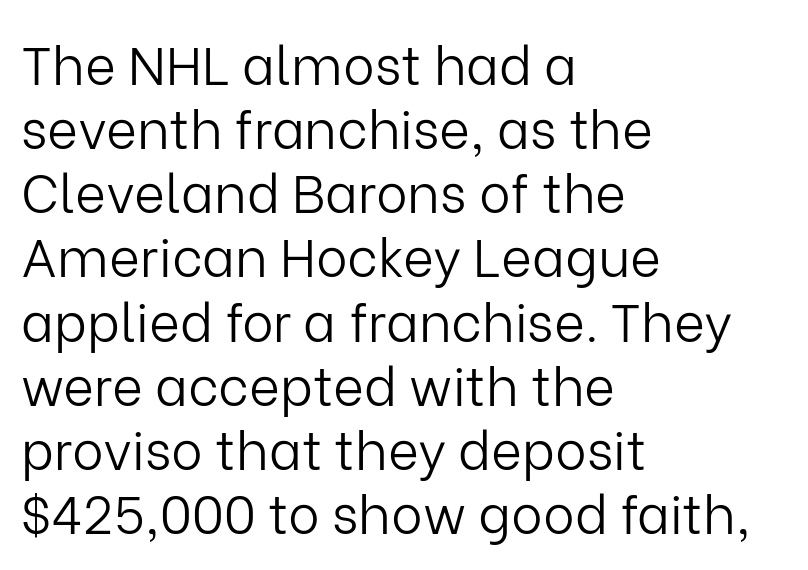
Q: Is the text bold? A: No.
Q: Is the text italic (slanted)? A: No, it is upright.
Q: Is the typeface a serif or a sans-serif typeface? A: Sans-serif.
Q: Is the text underlined? A: No.
Q: How is the paragraph aligned? A: Left-aligned.
Q: Is the spacing between letters normal or unusually wide? A: Normal.
Q: Width (condensed, normal, or wide)? A: Normal.
Q: Stroke contrast? A: Low.
Q: x-height? A: Medium.
Q: Monospaced? A: No.
